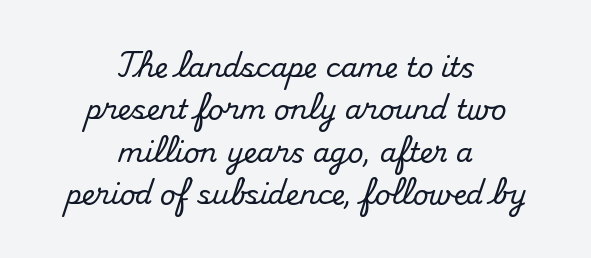
The image shows 27 px text type; set centered, normal line spacing (1.57x), normal letter spacing, not underlined.
